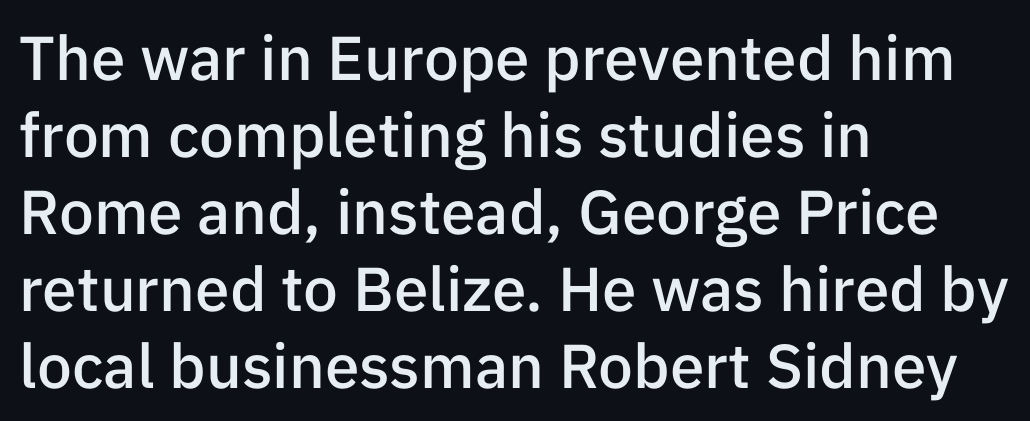
Check under the words: just untouched page. Spacing verdict: proportional, widths tailored to each character. Does the weight exceed regular? Yes, but only to semibold. The face used here is rendered with its standard letterfit.
